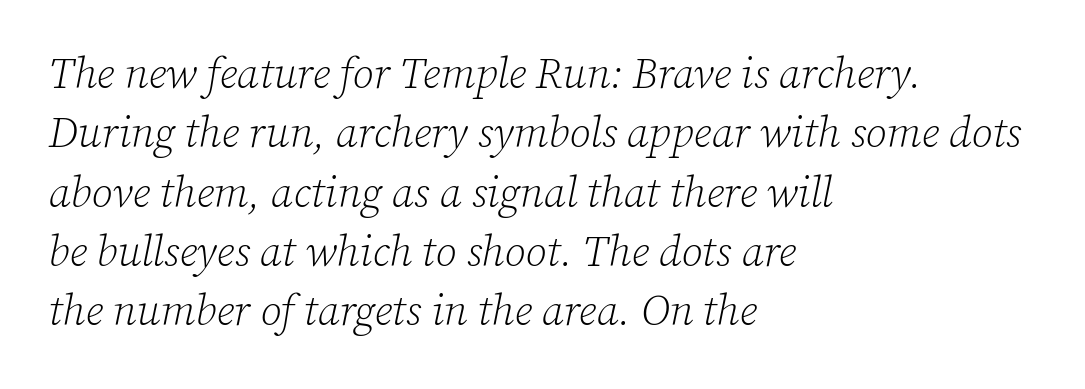
{"serif": "yes", "italic": "yes", "lean": "right", "slant_degrees": 12, "bold": "no", "weight": "light", "width": "normal", "stroke_contrast": "low", "x_height": "medium", "monospaced": "no", "underline": "no", "align": "left", "line_spacing": "normal", "line_spacing_ratio": 1.38, "letter_spacing": "normal", "letter_spacing_em": 0.0, "glyph_px": 43}
